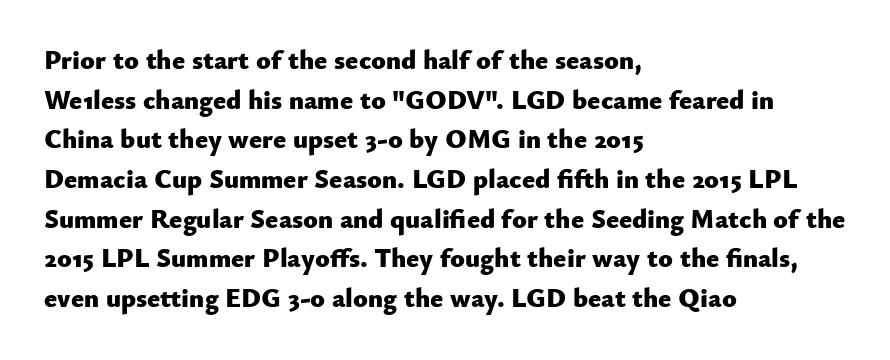
The image shows 27 px bold type, upright; set left-aligned, normal line spacing (1.47x), normal letter spacing, not underlined.
